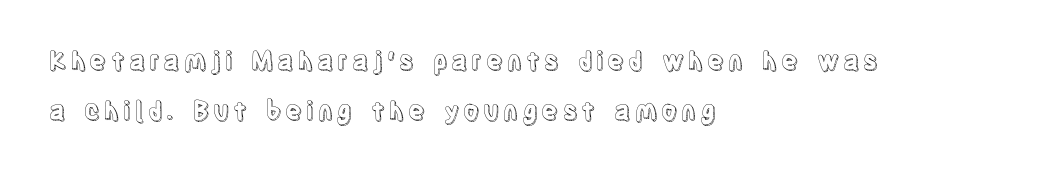
Which margin do the lines hug? The left one — the right edge is uneven. Has an underline been added? It has not. Regarding leading, the lines here are spaced well apart. This is roman type, the default non-slanted kind.
